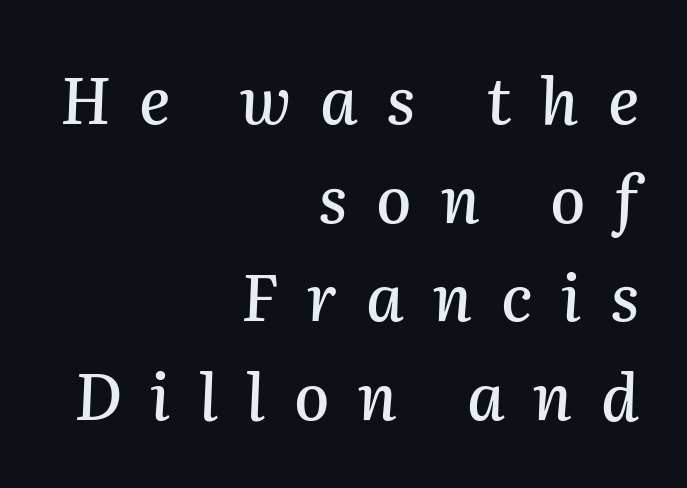
The font's italic variant was chosen for this text. No word sits above an underline. Tracking here is generous; glyphs stand well apart from one another. In terms of leading, this rendering sits right in the middle. Visually the block forms a straight wall on the right and a jagged coastline on the left. Think of a printed novel: that variable character pitch is what you see here.
